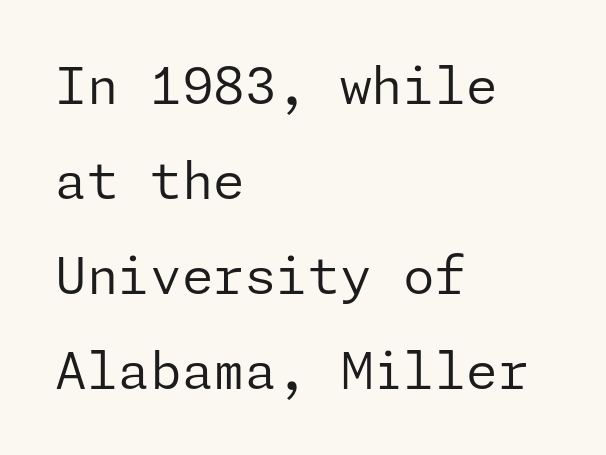
Q: Is the text bold? A: No.
Q: Is the text italic (slanted)? A: No, it is upright.
Q: Is the typeface a serif or a sans-serif typeface? A: Sans-serif.
Q: Is the text underlined? A: No.
Q: How is the paragraph aligned? A: Left-aligned.
Q: Is the spacing between letters normal or unusually wide? A: Normal.
Q: Width (condensed, normal, or wide)? A: Normal.
Q: Stroke contrast? A: Low.
Q: x-height? A: Medium.
